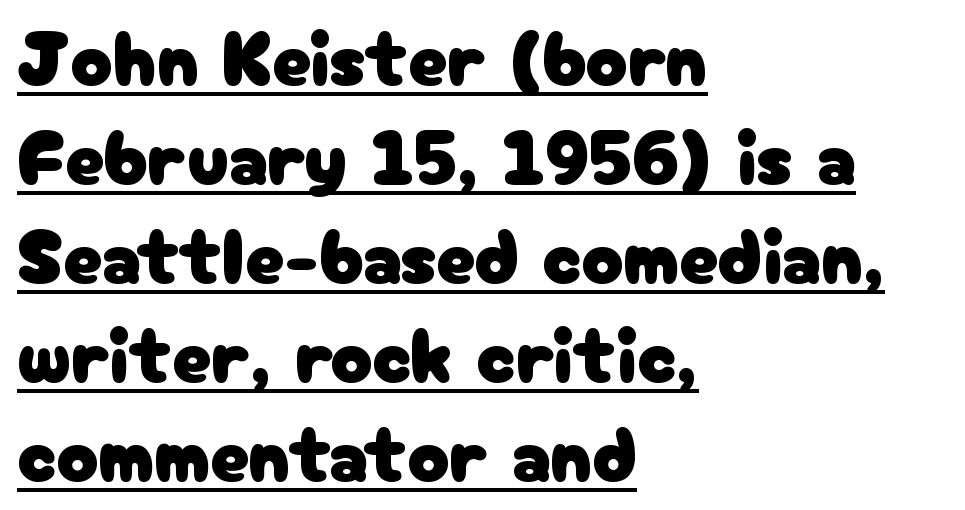
{"serif": "no", "italic": "no", "width": "normal", "stroke_contrast": "low", "x_height": "medium", "monospaced": "no", "underline": "yes", "align": "left", "line_spacing": "normal", "line_spacing_ratio": 1.27, "letter_spacing": "normal", "letter_spacing_em": 0.0, "glyph_px": 78}
